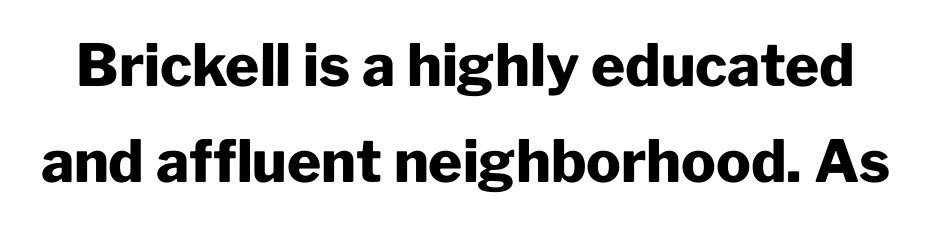
{"serif": "no", "italic": "no", "bold": "yes", "weight": "heavy", "width": "normal", "stroke_contrast": "low", "x_height": "medium", "monospaced": "no", "underline": "no", "line_spacing": "normal", "line_spacing_ratio": 1.65, "letter_spacing": "normal", "letter_spacing_em": 0.0, "glyph_px": 58}
